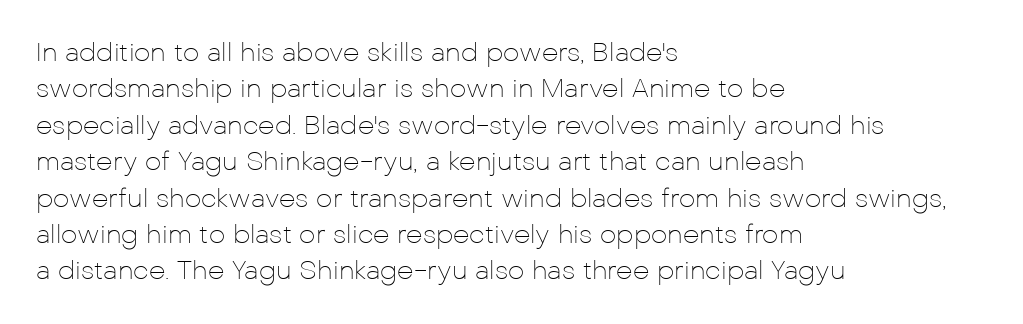
{"italic": "no", "bold": "no", "underline": "no", "align": "left", "line_spacing": "normal", "line_spacing_ratio": 1.4, "letter_spacing": "normal", "letter_spacing_em": 0.0, "glyph_px": 26}
